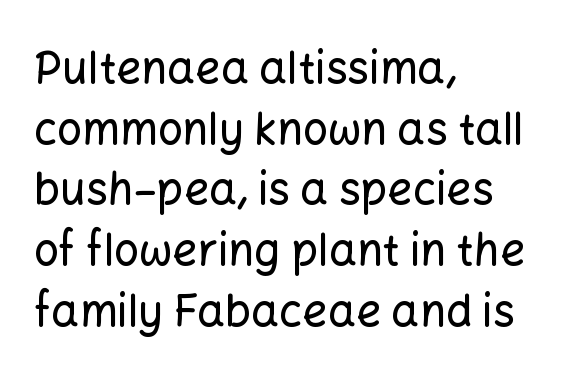
{"serif": "no", "italic": "no", "width": "normal", "stroke_contrast": "low", "x_height": "medium", "monospaced": "no", "underline": "no", "align": "left", "line_spacing": "normal", "line_spacing_ratio": 1.38, "letter_spacing": "normal", "letter_spacing_em": 0.0, "glyph_px": 44}
